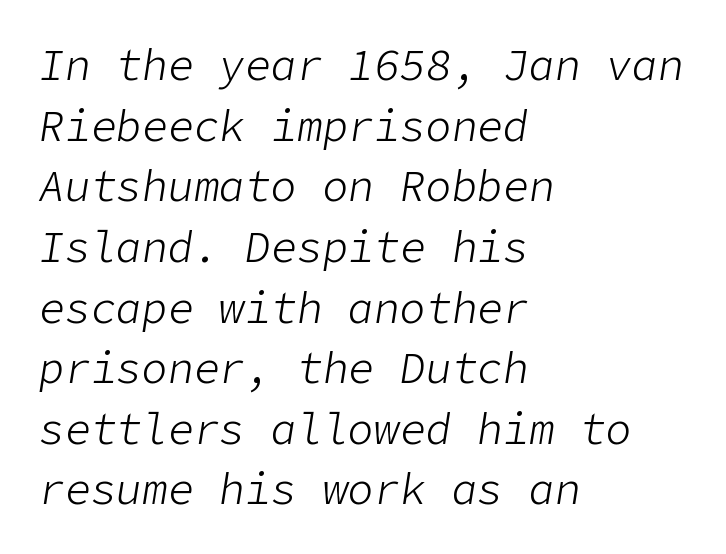
The image shows 43 px light type, italic (leaning right); set left-aligned, normal line spacing (1.41x), normal letter spacing, not underlined; low stroke contrast and a medium x-height.
